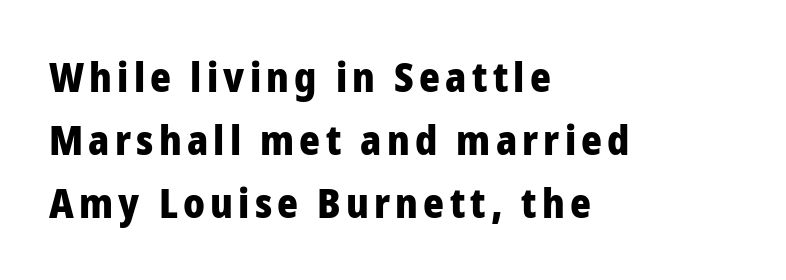
The image shows 40 px heavy sans-serif type, upright; set left-aligned, normal line spacing (1.58x), not underlined; low stroke contrast and a medium x-height.
